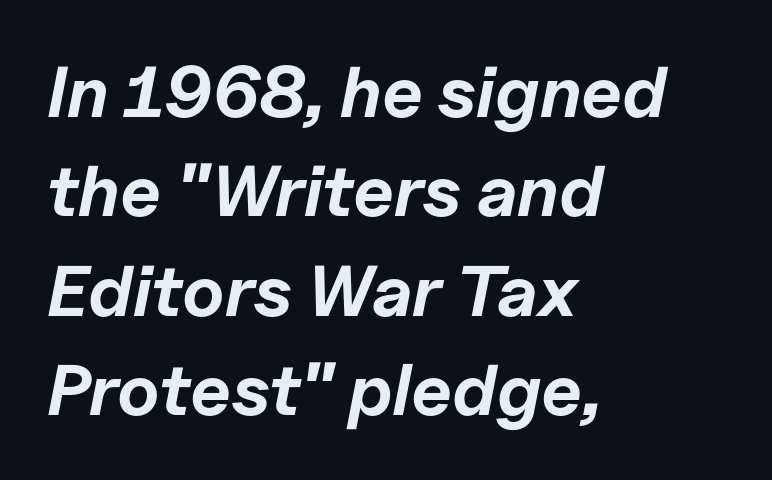
Looking at the ascenders, they clearly lean. The paragraph has a hard left edge and a soft right edge. The letters advance in unequal steps, a hallmark of proportional type. Thick stems and heavy bowls — unmistakably bold. Vertically, the passage feels balanced, rows spaced as you'd expect. In terms of letterspacing, this is plain default setting.
